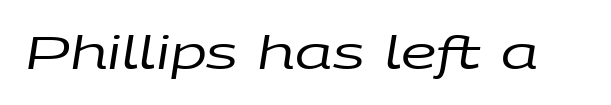
Designer's note — italics engaged. Rule under the text: the space is simply empty. What stands out about the letter spacing? Nothing — it is the standard amount. Stems here are at most as thick as an everyday book face. Each letter keeps its own natural width here, so spacing adapts to shape.
